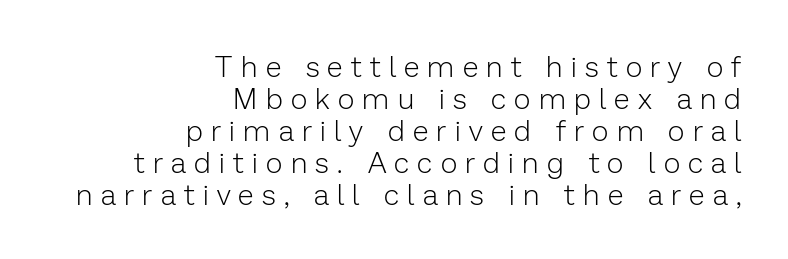
The image shows 29 px light sans-serif type, upright; set right-aligned, tight line spacing (1.1x), unusually wide letter spacing (+0.29 em), not underlined; low stroke contrast and a medium x-height.
